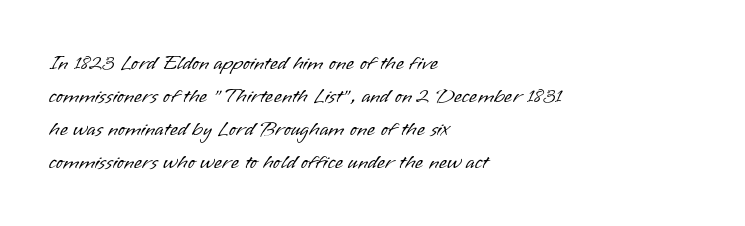
Q: Is the text bold? A: No.
Q: Is the text italic (slanted)? A: Yes.
Q: Is the text underlined? A: No.
Q: How is the paragraph aligned? A: Left-aligned.
Q: Is the spacing between letters normal or unusually wide? A: Normal.
Q: Is the spacing between lines tight, normal or loose? A: Normal.
